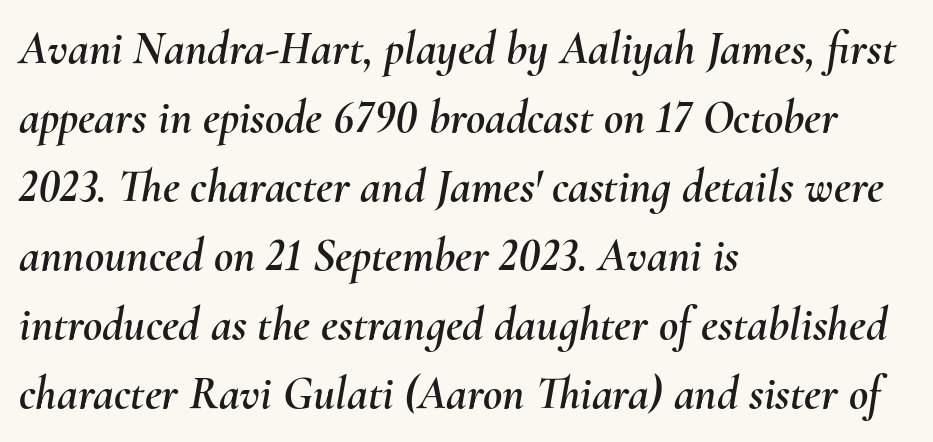
{"italic": "yes", "lean": "right", "slant_degrees": 10, "width": "normal", "stroke_contrast": "medium", "x_height": "small", "monospaced": "no", "underline": "no", "align": "left", "line_spacing": "normal", "line_spacing_ratio": 1.47, "letter_spacing": "normal", "letter_spacing_em": 0.0, "glyph_px": 47}
